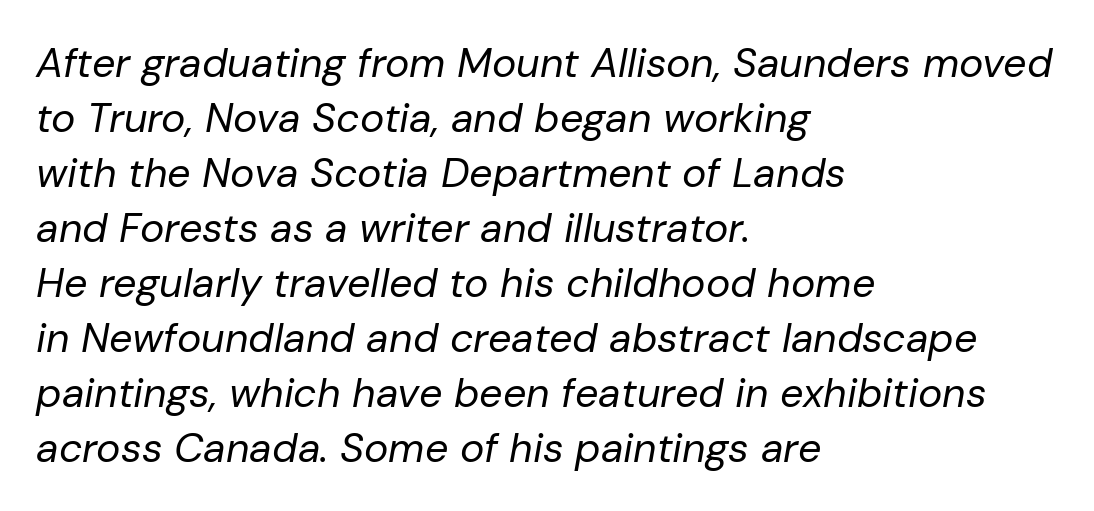
Q: Is the text bold? A: No.
Q: Is the text italic (slanted)? A: Yes, it leans right by about 10 degrees.
Q: Is the text underlined? A: No.
Q: How is the paragraph aligned? A: Left-aligned.
Q: Is the spacing between letters normal or unusually wide? A: Normal.
Q: Is the spacing between lines tight, normal or loose? A: Normal.
Q: Width (condensed, normal, or wide)? A: Normal.
Q: Stroke contrast? A: Low.
Q: x-height? A: Medium.
Q: Monospaced? A: No.
